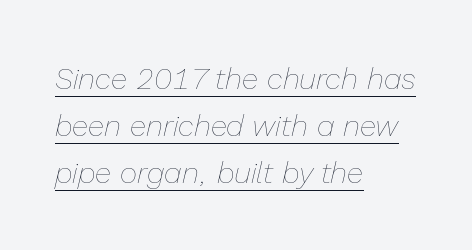
{"italic": "yes", "lean": "right", "slant_degrees": 13, "bold": "no", "weight": "thin", "width": "normal", "stroke_contrast": "low", "x_height": "medium", "monospaced": "no", "underline": "yes", "align": "left", "line_spacing": "normal", "line_spacing_ratio": 1.57, "letter_spacing": "normal", "letter_spacing_em": 0.0, "glyph_px": 30}
